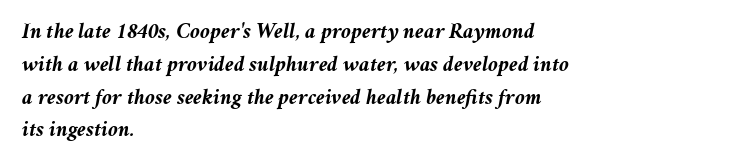
Q: Is the text bold? A: Yes.
Q: Is the text italic (slanted)? A: Yes, it leans right by about 11 degrees.
Q: Is the text underlined? A: No.
Q: How is the paragraph aligned? A: Left-aligned.
Q: Is the spacing between letters normal or unusually wide? A: Normal.
Q: Is the spacing between lines tight, normal or loose? A: Normal.
